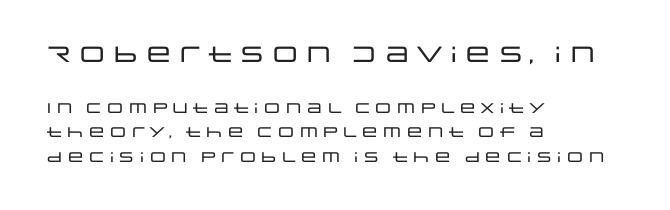
Standard letterfit; no display-style spreading of the glyphs. A clean baseline with only descenders dipping below it. Notice how the passage keeps a crisp vertical edge on the left only. The letters stand straight up with perfectly vertical stems. Visually, the top section dominates because its glyphs are scaled up.
